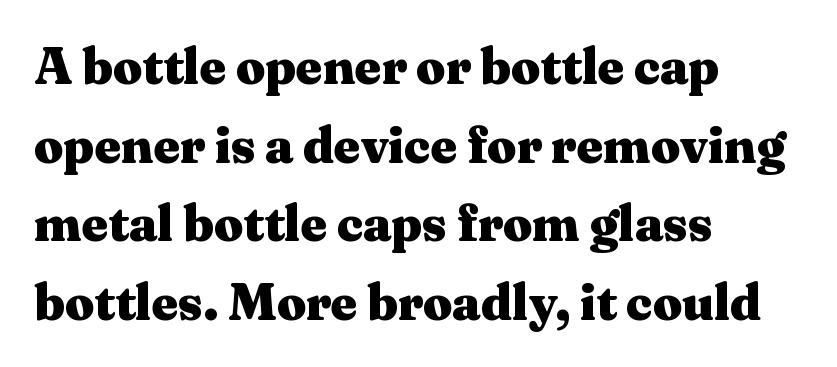
The image shows 51 px heavy, wide serif type, upright; set left-aligned, normal line spacing (1.54x), normal letter spacing, not underlined; medium stroke contrast and a medium x-height.
